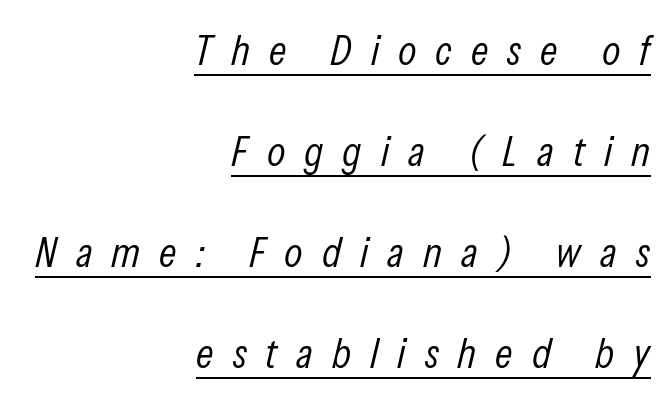
A great deal of white space separates one row of letters from the next. No heavy texture on the line: the type isn't bold. This sample has the flowing, uneven cadence of proportional lettering. There is plenty of visible air inserted between adjacent glyphs.
